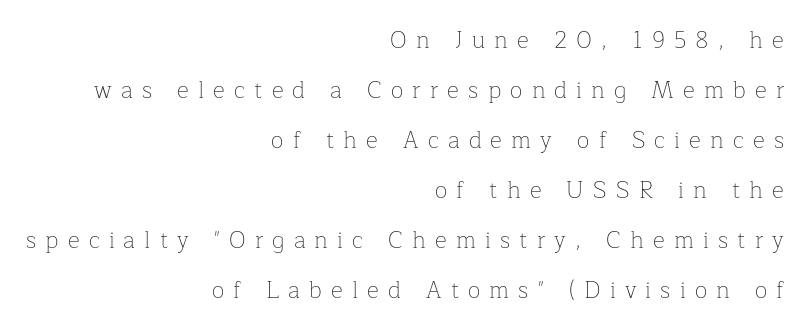
The image shows 23 px text type, upright; set right-aligned, loose line spacing (2.17x), unusually wide letter spacing (+0.4 em), not underlined.
